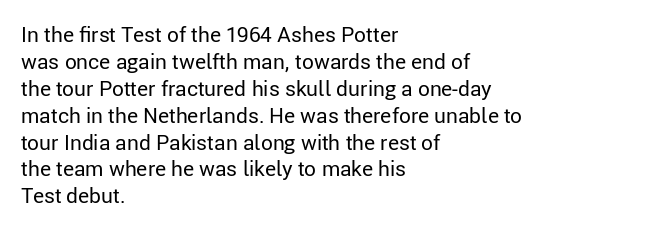
{"italic": "no", "bold": "no", "underline": "no", "align": "left", "line_spacing": "normal", "line_spacing_ratio": 1.28, "letter_spacing": "normal", "letter_spacing_em": 0.0, "glyph_px": 21}
